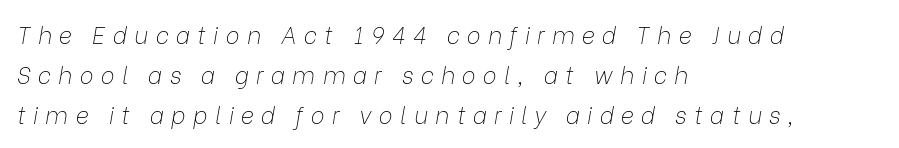
Q: Is the text bold? A: No.
Q: Is the text italic (slanted)? A: Yes, it leans right by about 9 degrees.
Q: Is the text underlined? A: No.
Q: How is the paragraph aligned? A: Left-aligned.
Q: Is the spacing between letters normal or unusually wide? A: Unusually wide.
